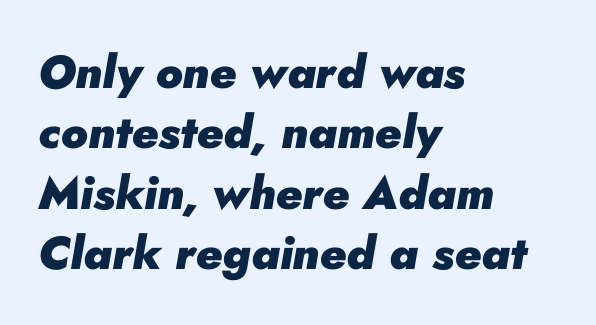
Q: Is the text bold? A: Yes.
Q: Is the text italic (slanted)? A: Yes, it leans right by about 10 degrees.
Q: Is the text underlined? A: No.
Q: How is the paragraph aligned? A: Left-aligned.
Q: Is the spacing between letters normal or unusually wide? A: Normal.
Q: Is the spacing between lines tight, normal or loose? A: Normal.
Q: Width (condensed, normal, or wide)? A: Normal.
Q: Stroke contrast? A: Low.
Q: x-height? A: Small.
Q: Monospaced? A: No.
